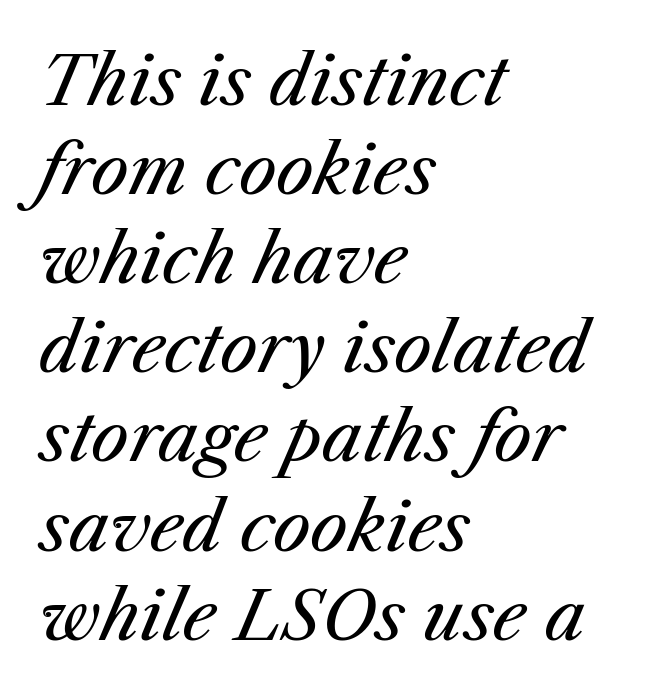
The image shows 67 px regular-weight type, italic (leaning right); set left-aligned, normal line spacing (1.33x), normal letter spacing, not underlined; medium stroke contrast and a medium x-height.
